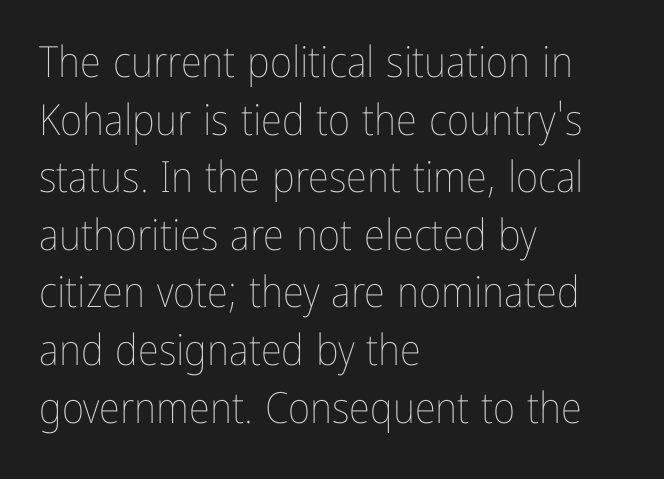
Q: Is the text bold? A: No.
Q: Is the text italic (slanted)? A: No, it is upright.
Q: Is the text underlined? A: No.
Q: How is the paragraph aligned? A: Left-aligned.
Q: Is the spacing between letters normal or unusually wide? A: Normal.
Q: Is the spacing between lines tight, normal or loose? A: Normal.
Q: Width (condensed, normal, or wide)? A: Condensed.
Q: Stroke contrast? A: Low.
Q: x-height? A: Medium.
Q: Monospaced? A: No.
